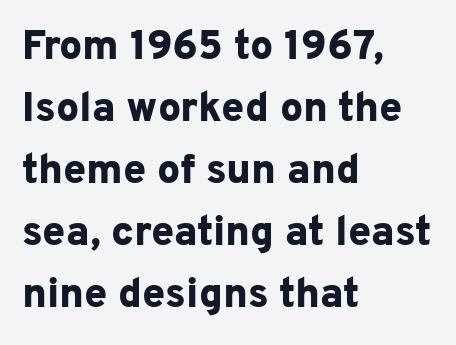
Q: Is the text bold? A: Yes.
Q: Is the text italic (slanted)? A: No, it is upright.
Q: Is the typeface a serif or a sans-serif typeface? A: Sans-serif.
Q: Is the text underlined? A: No.
Q: How is the paragraph aligned? A: Left-aligned.
Q: Is the spacing between letters normal or unusually wide? A: Normal.
Q: Is the spacing between lines tight, normal or loose? A: Normal.
Q: Width (condensed, normal, or wide)? A: Normal.
Q: Stroke contrast? A: Low.
Q: x-height? A: Medium.
Q: Monospaced? A: No.
